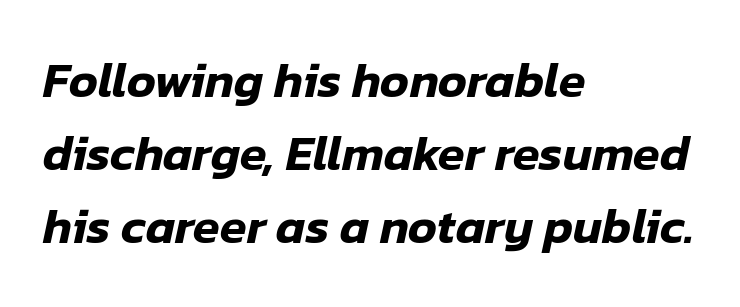
{"italic": "yes", "lean": "right", "slant_degrees": 12, "width": "normal", "stroke_contrast": "low", "x_height": "medium", "monospaced": "no", "underline": "no", "align": "left", "line_spacing": "normal", "line_spacing_ratio": 1.49, "letter_spacing": "normal", "letter_spacing_em": 0.0, "glyph_px": 49}
